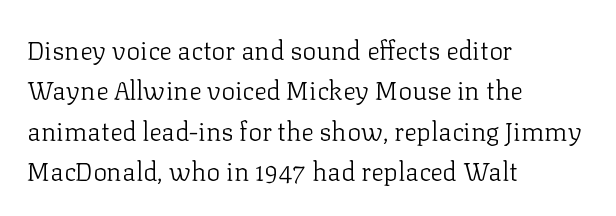
Q: Is the text bold? A: No.
Q: Is the text italic (slanted)? A: No, it is upright.
Q: Is the text underlined? A: No.
Q: How is the paragraph aligned? A: Left-aligned.
Q: Is the spacing between letters normal or unusually wide? A: Normal.
Q: Is the spacing between lines tight, normal or loose? A: Normal.
